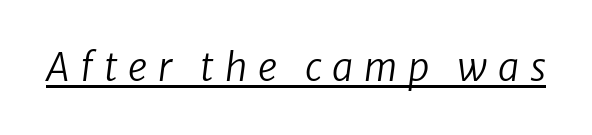
The image shows 38 px regular-weight type, italic (leaning right); set unusually wide letter spacing (+0.28 em), underlined; low stroke contrast and a medium x-height.
